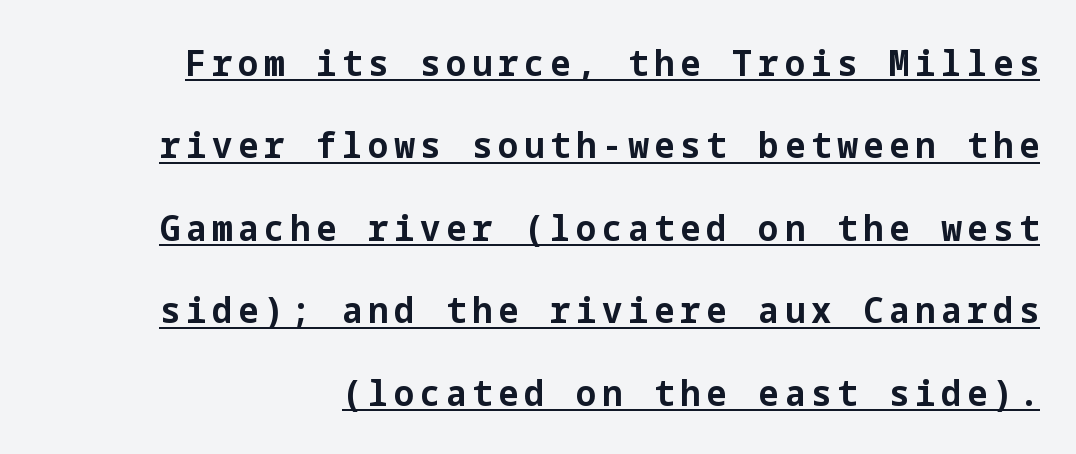
The image shows 36 px bold sans-serif type, upright; set loose line spacing (2.29x), underlined; low stroke contrast and a medium x-height.
